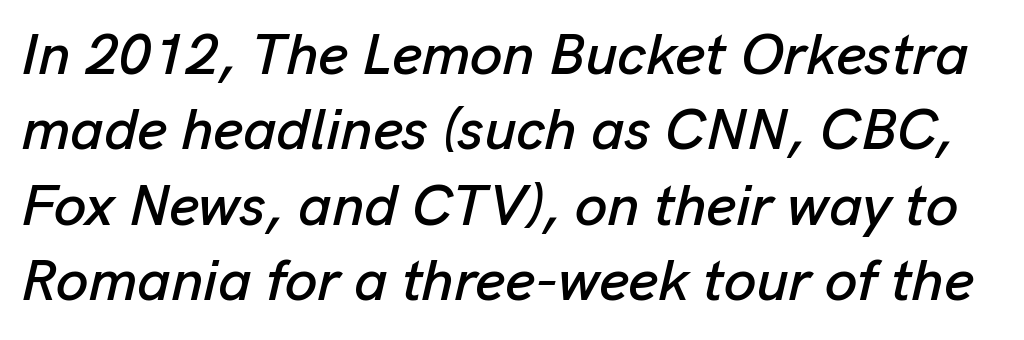
{"italic": "yes", "lean": "right", "slant_degrees": 13, "width": "normal", "stroke_contrast": "low", "x_height": "medium", "monospaced": "no", "underline": "no", "line_spacing": "normal", "line_spacing_ratio": 1.3, "letter_spacing": "normal", "letter_spacing_em": 0.0, "glyph_px": 58}
